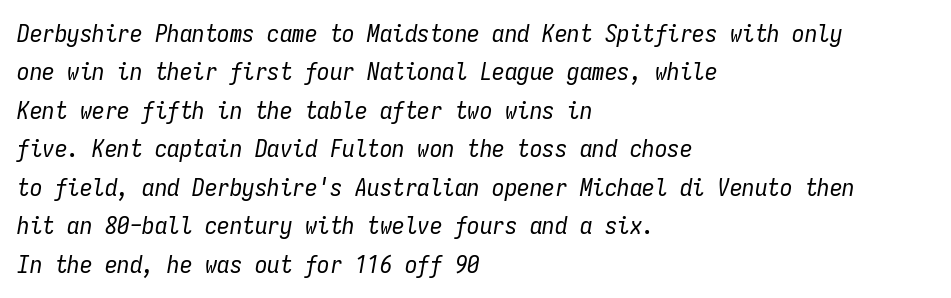
Weight class: somewhere from thin through regular. The line texture is even and compact thanks to regular tracking. Leftover space on each line is placed entirely after the last word. Check under the words: just untouched page. It's the slanting kind of type. Evenly set lines give the paragraph a standard silhouette.
